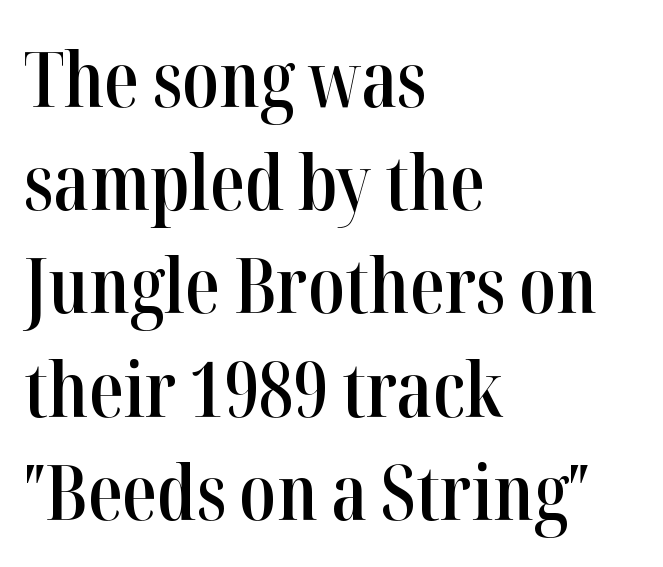
Q: Is the text bold? A: Semi-bold.
Q: Is the text italic (slanted)? A: No, it is upright.
Q: Is the typeface a serif or a sans-serif typeface? A: Serif.
Q: Is the text underlined? A: No.
Q: How is the paragraph aligned? A: Left-aligned.
Q: Is the spacing between letters normal or unusually wide? A: Normal.
Q: Is the spacing between lines tight, normal or loose? A: Normal.
Q: Width (condensed, normal, or wide)? A: Condensed.
Q: Stroke contrast? A: High.
Q: x-height? A: Medium.
Q: Monospaced? A: No.
